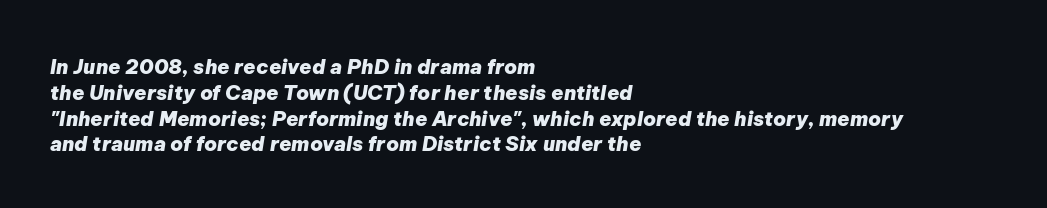
{"italic": "yes", "lean": "right", "slant_degrees": 9, "bold": "yes", "underline": "no", "align": "left", "line_spacing": "normal", "line_spacing_ratio": 1.29, "letter_spacing": "normal", "letter_spacing_em": 0.0, "glyph_px": 20}
